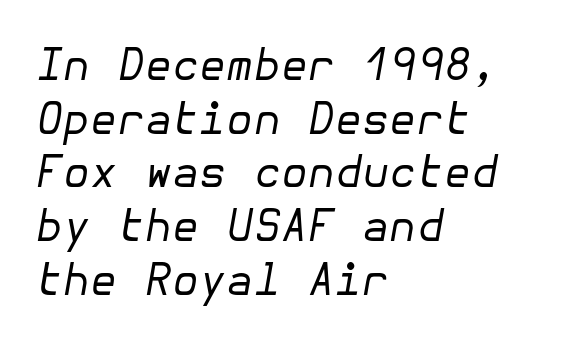
Q: Is the text bold? A: No.
Q: Is the text italic (slanted)? A: Yes, it leans right by about 10 degrees.
Q: Is the text underlined? A: No.
Q: How is the paragraph aligned? A: Left-aligned.
Q: Is the spacing between letters normal or unusually wide? A: Normal.
Q: Width (condensed, normal, or wide)? A: Normal.
Q: Stroke contrast? A: Low.
Q: x-height? A: Medium.
